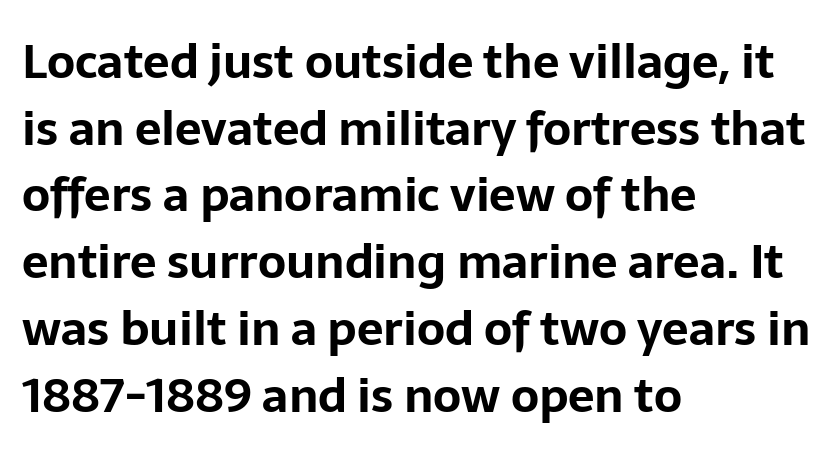
Q: Is the text bold? A: Yes.
Q: Is the text italic (slanted)? A: No, it is upright.
Q: Is the typeface a serif or a sans-serif typeface? A: Sans-serif.
Q: Is the text underlined? A: No.
Q: How is the paragraph aligned? A: Left-aligned.
Q: Is the spacing between letters normal or unusually wide? A: Normal.
Q: Is the spacing between lines tight, normal or loose? A: Normal.
Q: Width (condensed, normal, or wide)? A: Normal.
Q: Stroke contrast? A: Low.
Q: x-height? A: Medium.
Q: Monospaced? A: No.
